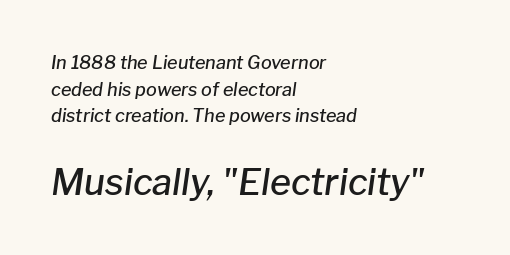
Words float on clear page, feet unadorned. The glyphs have the mass of a demibold cut, below bold. The rendering enlarges the type as you move from the upper chunk to the lower. There is no visible air inserted between adjacent glyphs. Do the characters align in a grid? No, the font is proportional.
